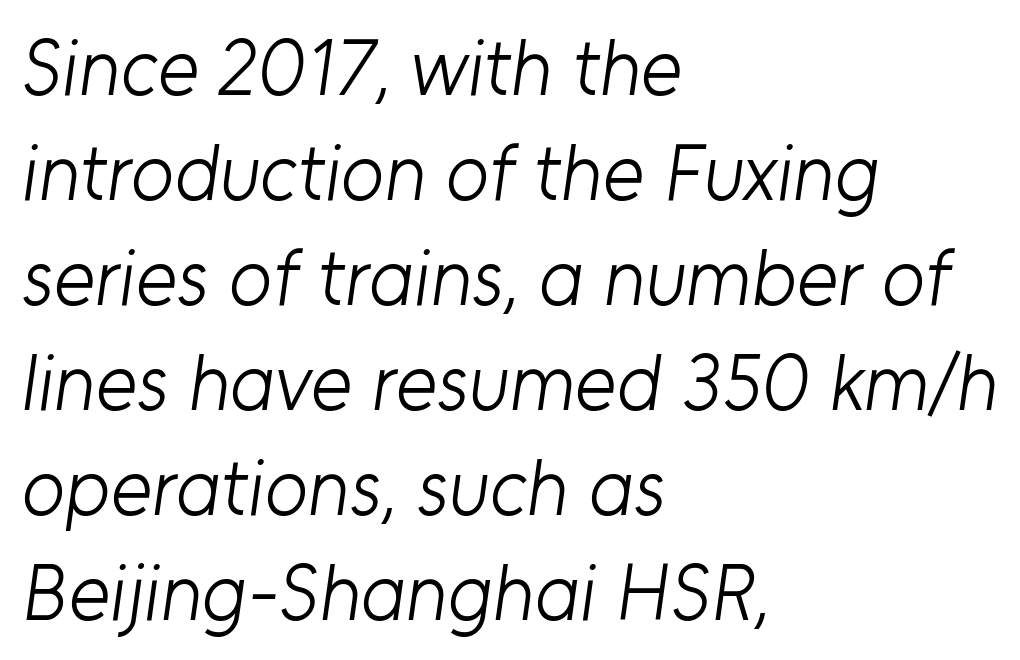
The image shows 79 px light sans-serif type; set left-aligned, normal line spacing (1.33x), normal letter spacing, not underlined; low stroke contrast and a medium x-height.
